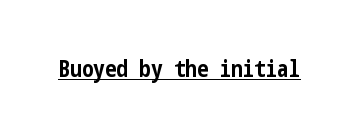
{"italic": "no", "bold": "yes", "underline": "yes", "letter_spacing": "normal", "letter_spacing_em": 0.0, "glyph_px": 23}
